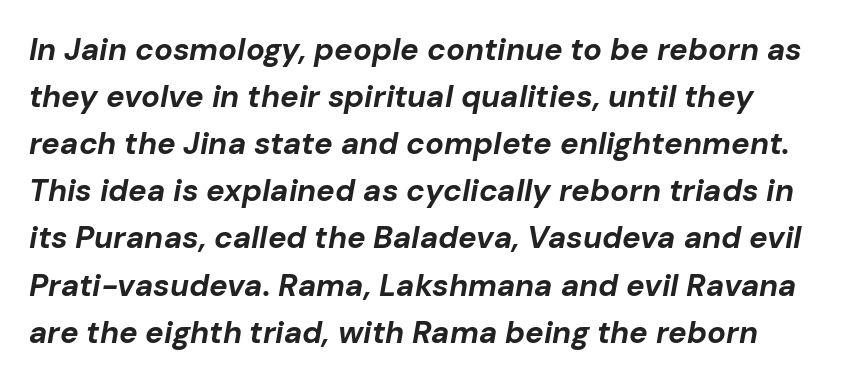
{"italic": "yes", "lean": "right", "slant_degrees": 10, "bold": "yes", "weight": "bold", "width": "normal", "stroke_contrast": "low", "x_height": "medium", "monospaced": "no", "underline": "no", "line_spacing": "normal", "line_spacing_ratio": 1.52, "letter_spacing": "normal", "letter_spacing_em": 0.0, "glyph_px": 31}
